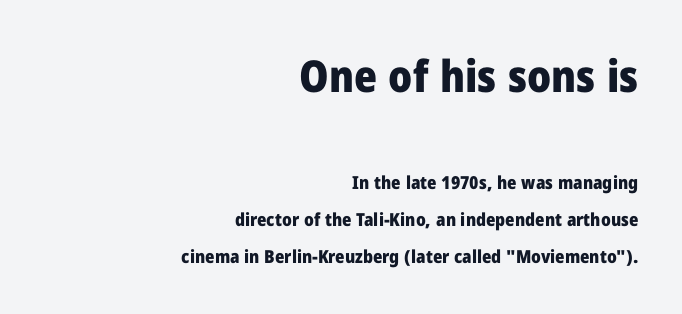
Q: Is the text bold? A: Yes.
Q: Is the text italic (slanted)? A: No, it is upright.
Q: Is the typeface a serif or a sans-serif typeface? A: Sans-serif.
Q: Is the text underlined? A: No.
Q: How is the paragraph aligned? A: Right-aligned.
Q: Is the spacing between letters normal or unusually wide? A: Normal.
Q: Is the spacing between lines tight, normal or loose? A: Loose.
Q: Which block of text is set in a larger size, the first (top) or the second (bottom)? A: The first (top) one.
Q: Width (condensed, normal, or wide)? A: Normal.
Q: Stroke contrast? A: Low.
Q: x-height? A: Medium.
Q: Monospaced? A: No.
